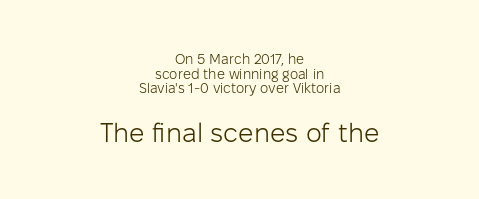
{"italic": "no", "bold": "no", "underline": "no", "align": "center", "line_spacing": "tight", "line_spacing_ratio": 1.05, "letter_spacing": "normal", "letter_spacing_em": 0.0, "larger_block": "second", "size_ratio": 1.93, "glyph_px": 27}
